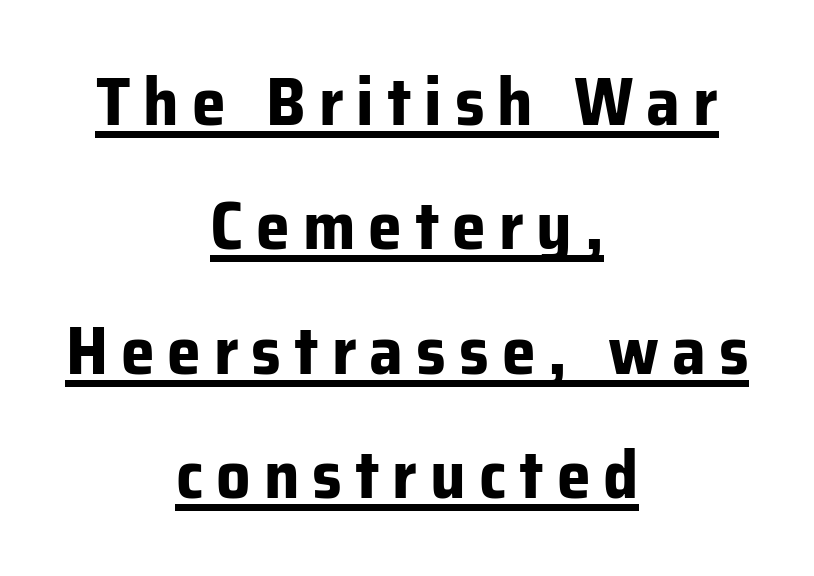
The image shows 68 px bold sans-serif type, upright; set centered, line spacing 1.83x, underlined; low stroke contrast and a medium x-height.
